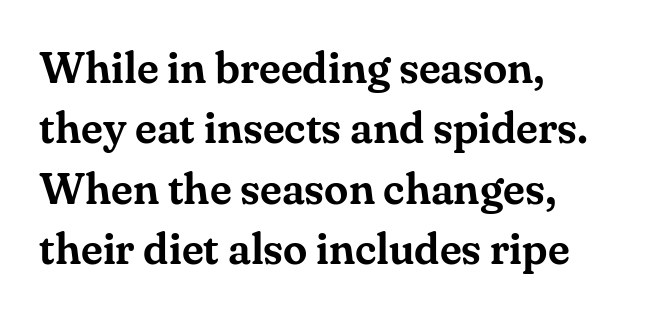
Q: Is the text italic (slanted)? A: No, it is upright.
Q: Is the typeface a serif or a sans-serif typeface? A: Serif.
Q: Is the text underlined? A: No.
Q: How is the paragraph aligned? A: Left-aligned.
Q: Is the spacing between letters normal or unusually wide? A: Normal.
Q: Is the spacing between lines tight, normal or loose? A: Normal.
Q: Width (condensed, normal, or wide)? A: Normal.
Q: Stroke contrast? A: Medium.
Q: x-height? A: Small.
Q: Monospaced? A: No.
